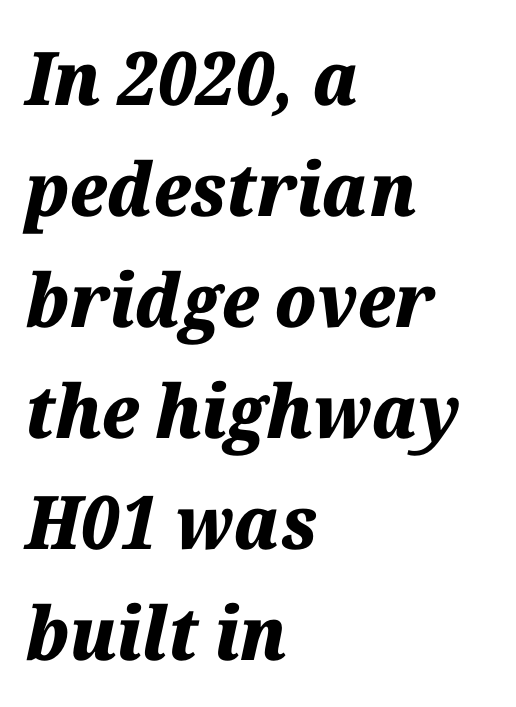
The image shows 74 px heavy type, italic (leaning right); set left-aligned, normal line spacing (1.5x), normal letter spacing, not underlined; medium stroke contrast and a medium x-height.
